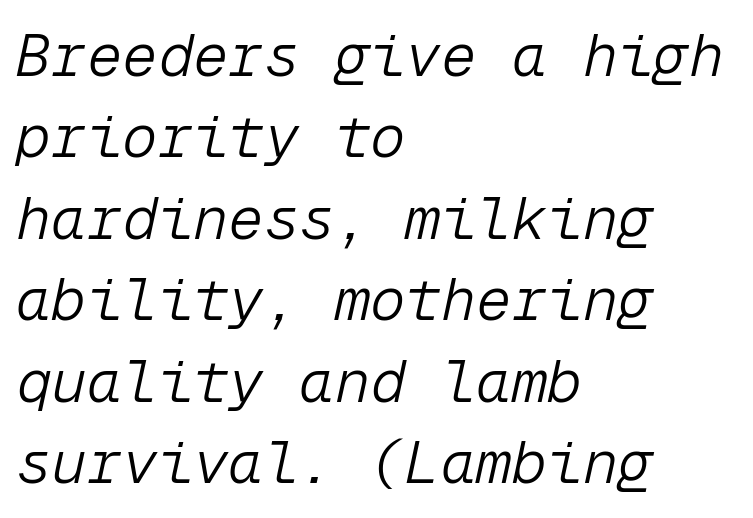
The image shows 59 px light type, italic (leaning right), monospaced; set left-aligned, normal line spacing (1.38x), normal letter spacing, not underlined; low stroke contrast and a medium x-height.
